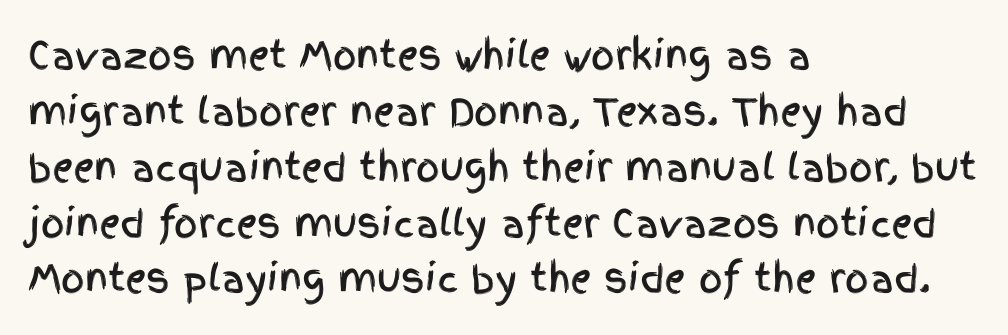
Q: Is the text italic (slanted)? A: No, it is upright.
Q: Is the typeface a serif or a sans-serif typeface? A: Sans-serif.
Q: Is the text underlined? A: No.
Q: How is the paragraph aligned? A: Left-aligned.
Q: Is the spacing between letters normal or unusually wide? A: Normal.
Q: Is the spacing between lines tight, normal or loose? A: Normal.
Q: Width (condensed, normal, or wide)? A: Condensed.
Q: x-height? A: Large.
Q: Monospaced? A: No.
